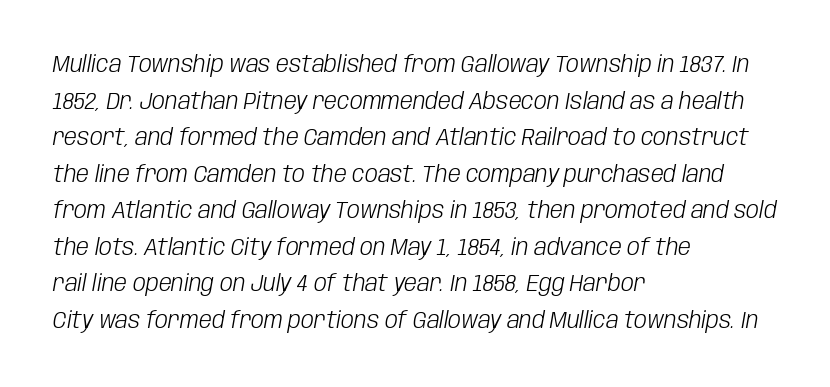
The image shows 23 px text type, italic (leaning right); set left-aligned, normal line spacing (1.59x), normal letter spacing, not underlined.
